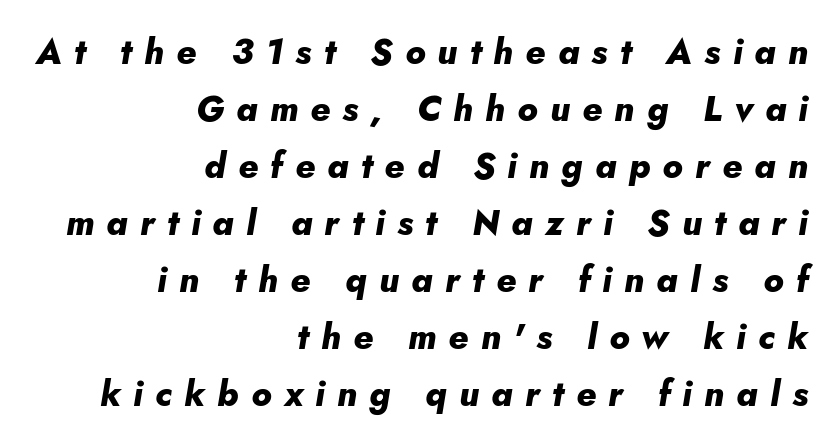
The image shows 35 px heavy type, italic (leaning right); set right-aligned, normal line spacing (1.63x), unusually wide letter spacing (+0.35 em), not underlined; low stroke contrast and a small x-height.
